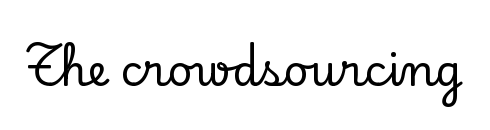
Q: Is the text italic (slanted)? A: No, it is upright.
Q: Is the typeface a serif or a sans-serif typeface? A: Serif.
Q: Is the text underlined? A: No.
Q: Is the spacing between letters normal or unusually wide? A: Normal.
Q: Width (condensed, normal, or wide)? A: Normal.
Q: Stroke contrast? A: Low.
Q: x-height? A: Small.
Q: Monospaced? A: No.
